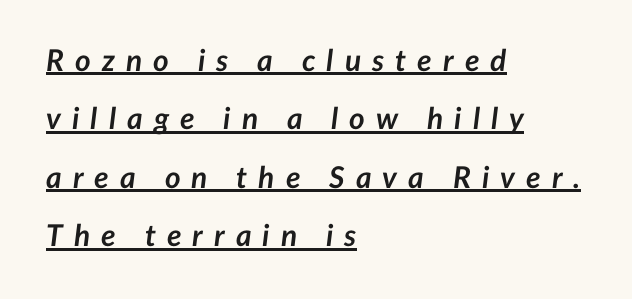
Q: Is the text bold? A: Yes.
Q: Is the text italic (slanted)? A: Yes, it leans right by about 7 degrees.
Q: Is the text underlined? A: Yes.
Q: How is the paragraph aligned? A: Left-aligned.
Q: Is the spacing between letters normal or unusually wide? A: Unusually wide.
Q: Is the spacing between lines tight, normal or loose? A: Loose.
Q: Width (condensed, normal, or wide)? A: Normal.
Q: Stroke contrast? A: Low.
Q: x-height? A: Medium.
Q: Monospaced? A: No.
